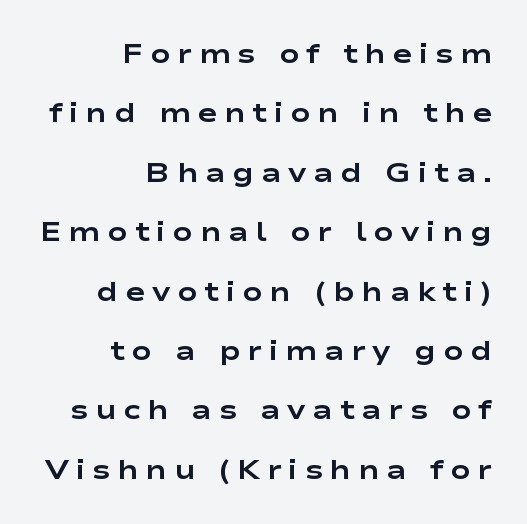
Has an underline been added? It has not. Right-aligned paragraph, ragged on the left. Weight check: bold — yes, fully. This sample uses an upright cut, with every glyph sitting square on the baseline.
